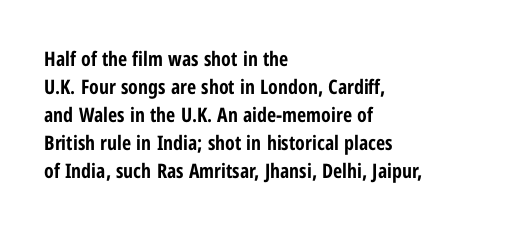
Its strokes are broad and dark, the hallmark of bold type. Plain, unruled lines of type. The paragraph shown leans on its left margin. Reading down the column, the eye jumps a familiar distance to each next line. Vertical strokes here are truly vertical.
